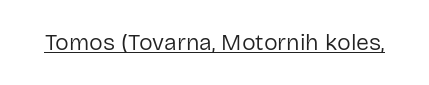
Students, observe the line beneath the letters — that is underlining. You can tell it's not italic because the verticals are truly vertical. Stems here are at most as thick as an everyday book face. Between one letter and the next there's only the usual sliver of space.
